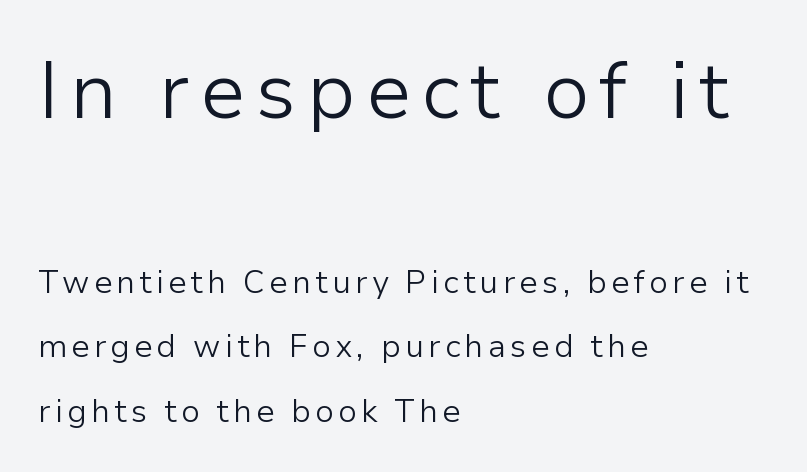
If you measured baseline to baseline, you'd find a long distance. Summary of weight: not heavy and not bold. Looks like regular typesetting: each glyph gets only the width it needs. Decoration check: the copy has no underline. Which chunk is bigger? The first one — the top block dwarfs the bottom.
